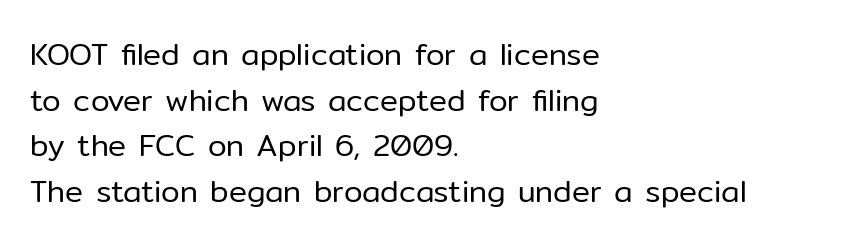
{"serif": "no", "italic": "no", "bold": "no", "weight": "regular", "width": "normal", "stroke_contrast": "low", "x_height": "medium", "monospaced": "no", "underline": "no", "align": "left", "line_spacing": "normal", "line_spacing_ratio": 1.52, "letter_spacing": "normal", "letter_spacing_em": 0.0, "glyph_px": 30}
